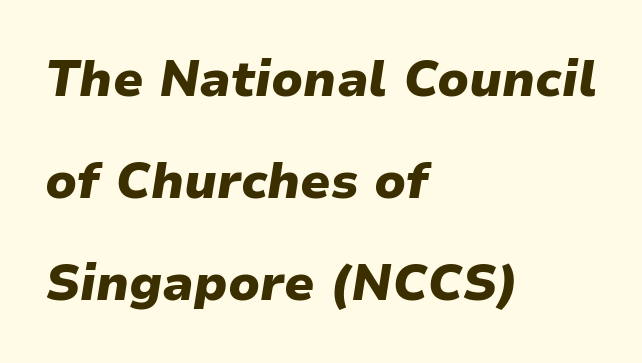
Horizontally, the lines are justified to the leading edge only. Weight: bold. Does the lettering tilt? It does — this is italic. Observe the ordinary spacing: letters are neighbours, not strangers.
